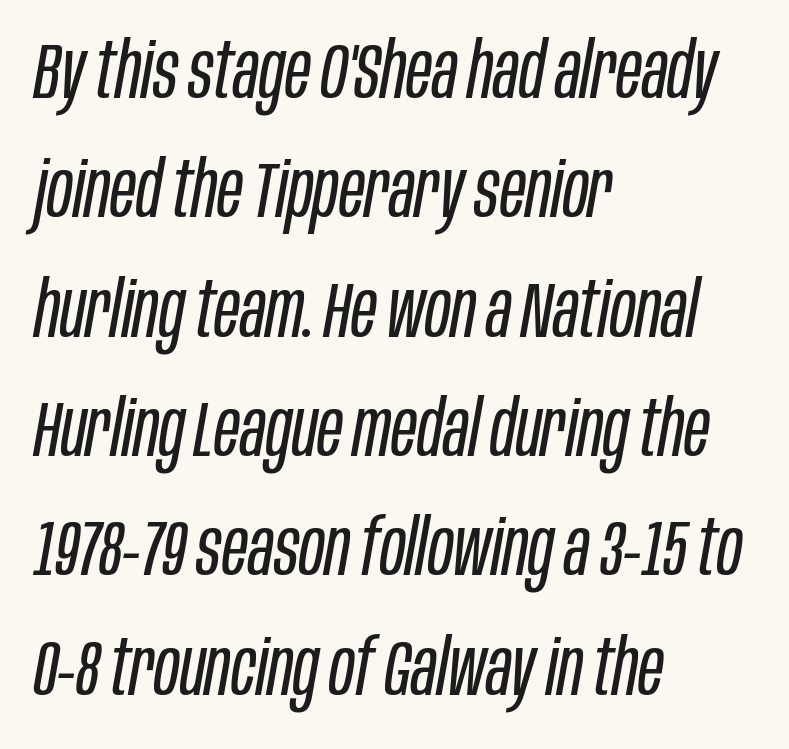
Q: Is the text bold? A: No.
Q: Is the text italic (slanted)? A: Yes, it leans right by about 10 degrees.
Q: Is the text underlined? A: No.
Q: How is the paragraph aligned? A: Left-aligned.
Q: Is the spacing between letters normal or unusually wide? A: Normal.
Q: Is the spacing between lines tight, normal or loose? A: Normal.
Q: Width (condensed, normal, or wide)? A: Condensed.
Q: Stroke contrast? A: Low.
Q: x-height? A: Large.
Q: Monospaced? A: No.
